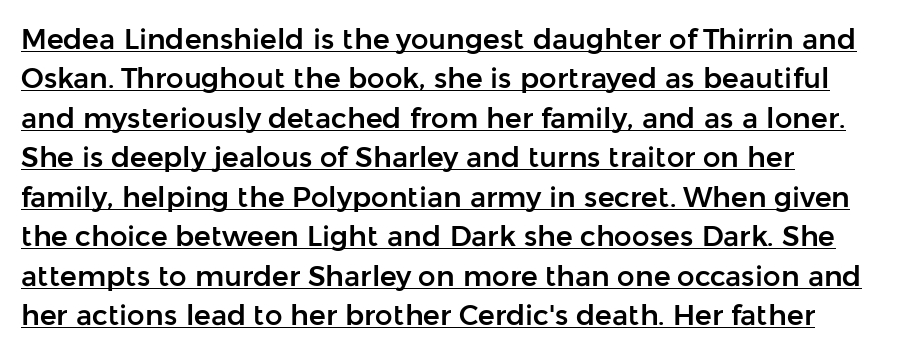
{"serif": "no", "italic": "no", "width": "normal", "stroke_contrast": "low", "x_height": "medium", "monospaced": "no", "underline": "yes", "align": "left", "line_spacing": "normal", "line_spacing_ratio": 1.41, "letter_spacing": "normal", "letter_spacing_em": 0.0, "glyph_px": 28}
